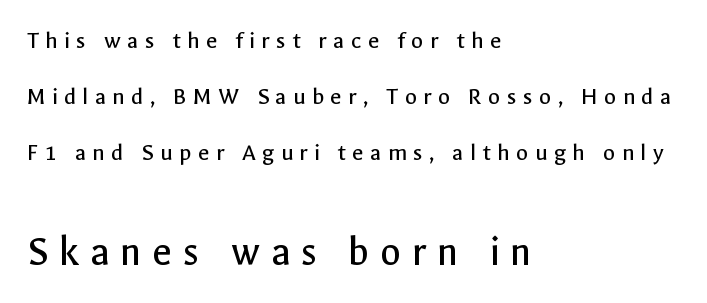
Q: Is the text bold? A: No.
Q: Is the text italic (slanted)? A: No, it is upright.
Q: Is the typeface a serif or a sans-serif typeface? A: Sans-serif.
Q: Is the text underlined? A: No.
Q: How is the paragraph aligned? A: Left-aligned.
Q: Is the spacing between letters normal or unusually wide? A: Unusually wide.
Q: Is the spacing between lines tight, normal or loose? A: Loose.
Q: Which block of text is set in a larger size, the first (top) or the second (bottom)? A: The second (bottom) one.
Q: Width (condensed, normal, or wide)? A: Normal.
Q: x-height? A: Medium.
Q: Monospaced? A: No.
